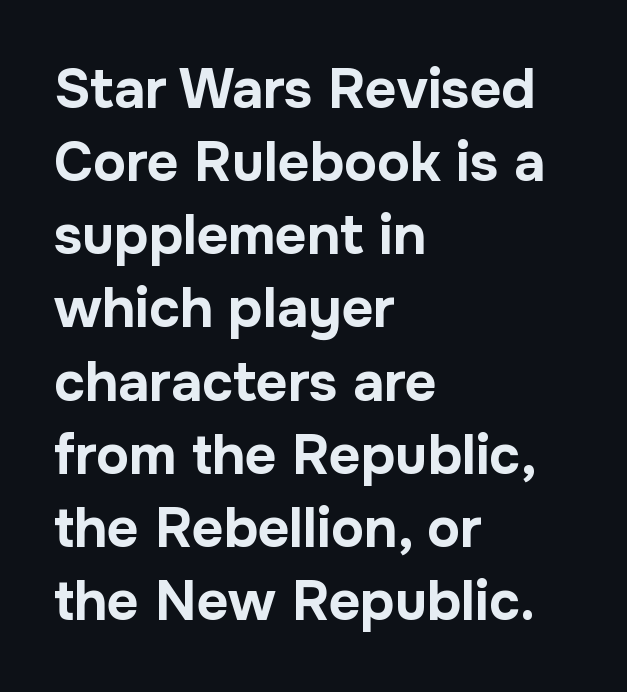
Glance below the letters and you will spot only blank space. Characters follow at the spacing the type designer built in. Character widths vary here, with narrow letters taking less room than wide ones. Rendered with straight, roman letterforms. Examine the stroke ends and you'll find no serifs.
